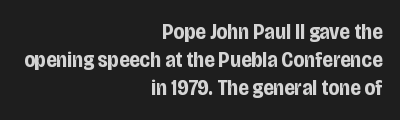
The image shows 22 px bold type, upright; set right-aligned, normal line spacing (1.28x), normal letter spacing, not underlined.
